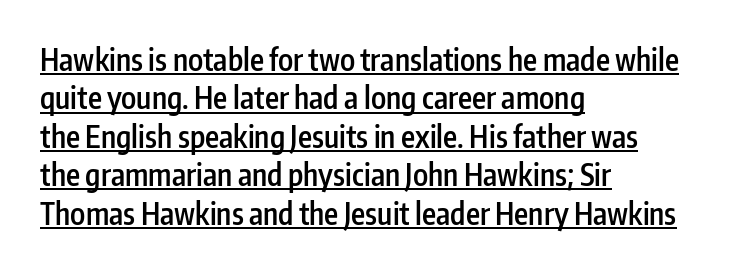
If you drew a ruler down the left edge, every line would touch it. Is there much room between lines? A standard amount, neither cramped nor airy. Examine the stroke ends and you'll find no serifs. Notice the strokes are somewhat thickened but not fully heavy: this is a semibold. A typesetter would call this zero additional tracking.
